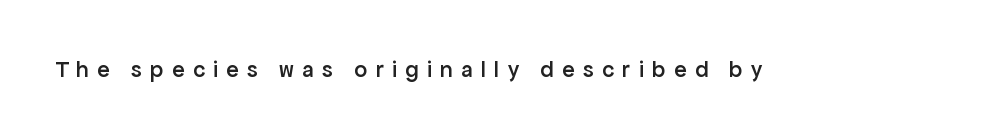
{"italic": "no", "bold": "semi", "underline": "no", "letter_spacing": "wide", "letter_spacing_em": 0.36, "glyph_px": 23}
